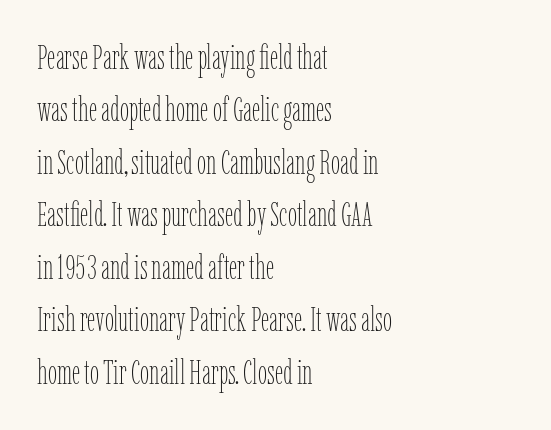
Q: Is the text bold? A: No.
Q: Is the text italic (slanted)? A: No, it is upright.
Q: Is the text underlined? A: No.
Q: How is the paragraph aligned? A: Left-aligned.
Q: Is the spacing between letters normal or unusually wide? A: Normal.
Q: Is the spacing between lines tight, normal or loose? A: Normal.
Q: Width (condensed, normal, or wide)? A: Condensed.
Q: Stroke contrast? A: Low.
Q: x-height? A: Medium.
Q: Monospaced? A: No.
